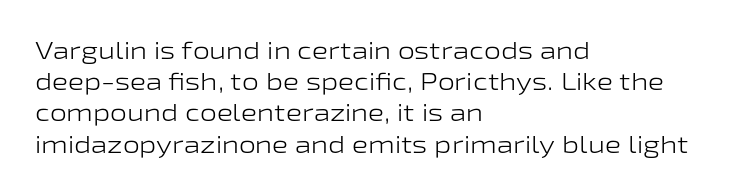
The image shows 24 px text type, upright; set left-aligned, normal line spacing (1.3x), normal letter spacing, not underlined.
